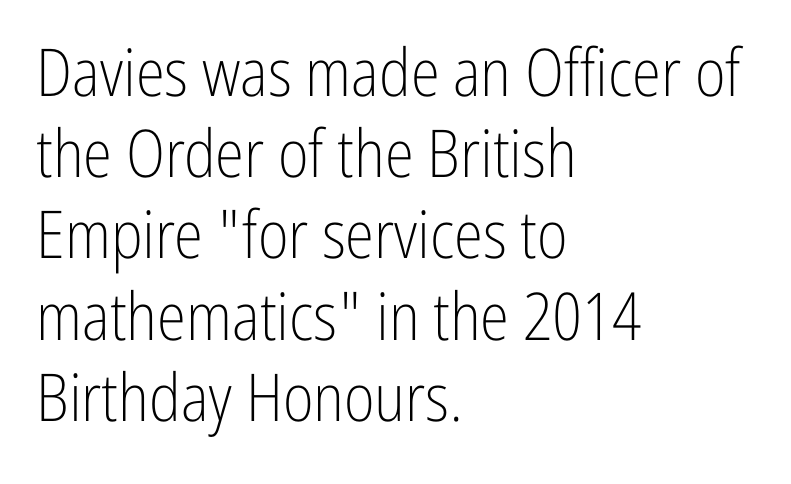
{"serif": "no", "italic": "no", "bold": "no", "weight": "light", "width": "condensed", "stroke_contrast": "low", "x_height": "medium", "monospaced": "no", "underline": "no", "align": "left", "line_spacing_ratio": 1.23, "letter_spacing": "normal", "letter_spacing_em": 0.0, "glyph_px": 66}
